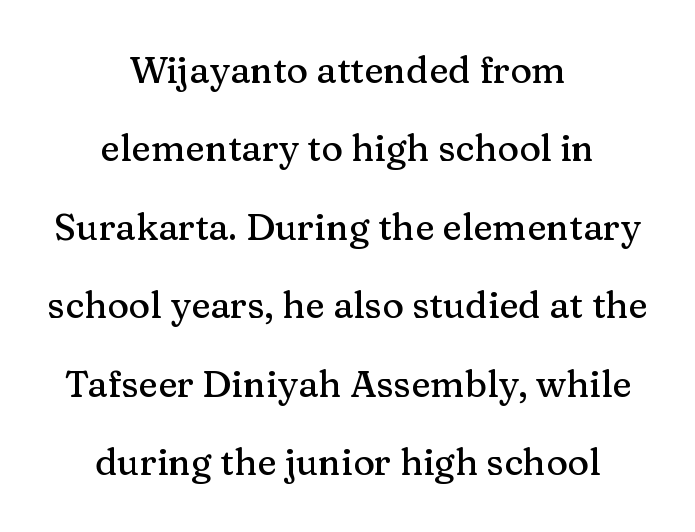
The face used here is seriffed, in the tradition of book romans. Looks like regular typesetting: each glyph gets only the width it needs. Airy leading. The face used here is rendered with its standard letterfit. Designer's note — italics off, roman on.
